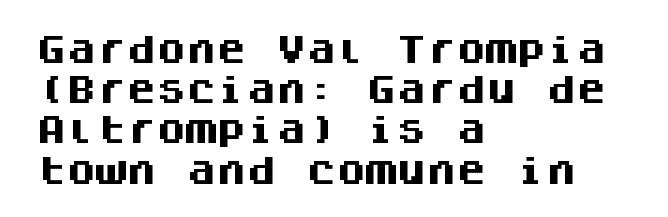
You'd pick this weight for a headline — it's a proper bold. Plain, unruled lines of type. The passage shown is typeset with a sans-serif family. This sample has the even, mechanical cadence of fixed-width lettering.
